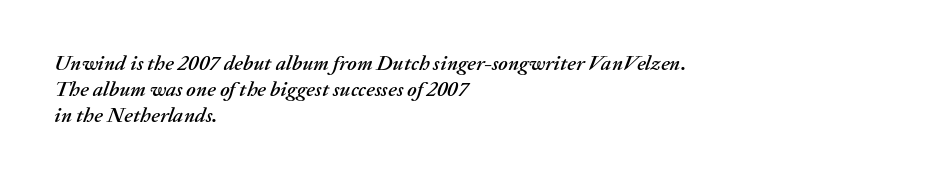
The image shows 21 px text type, italic (leaning right); set left-aligned, line spacing 1.24x, normal letter spacing, not underlined.
